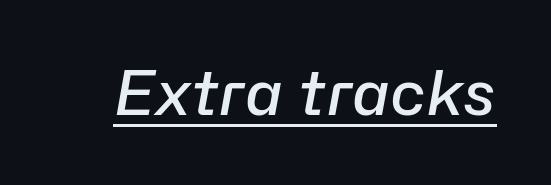
Here the designer chose a conventional face with non-uniform glyph widths. Emphasis-style slanted type is in use. This sample carries an underscore along the baseline area. The passage shown is semibold, sitting just below true bold. Spacing between characters is what you'd get straight out of the box.
